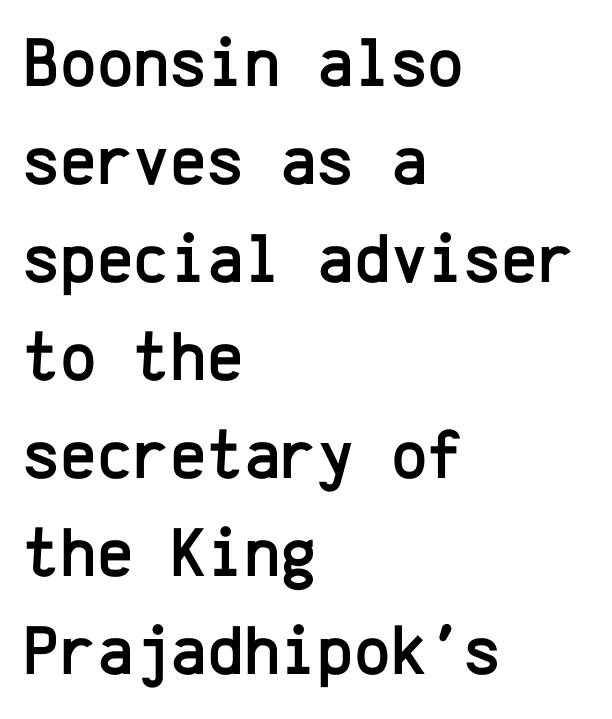
{"serif": "no", "italic": "no", "width": "normal", "stroke_contrast": "low", "x_height": "medium", "monospaced": "yes", "underline": "no", "align": "left", "line_spacing": "normal", "line_spacing_ratio": 1.4, "letter_spacing": "normal", "letter_spacing_em": 0.0, "glyph_px": 70}
